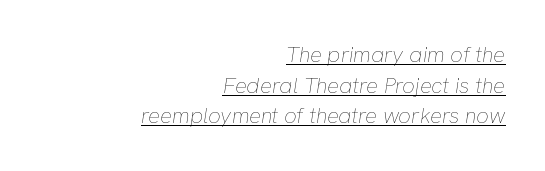
{"italic": "yes", "lean": "right", "slant_degrees": 8, "bold": "no", "underline": "yes", "align": "right", "line_spacing": "normal", "line_spacing_ratio": 1.39, "letter_spacing": "normal", "letter_spacing_em": 0.0, "glyph_px": 22}
